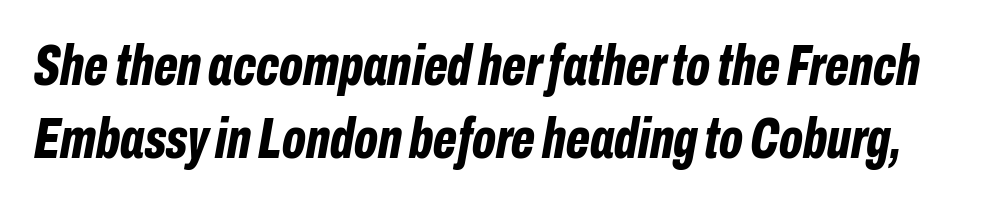
{"italic": "yes", "lean": "right", "slant_degrees": 10, "bold": "yes", "weight": "bold", "width": "condensed", "stroke_contrast": "low", "x_height": "medium", "monospaced": "no", "underline": "no", "line_spacing": "normal", "line_spacing_ratio": 1.28, "letter_spacing": "normal", "letter_spacing_em": 0.0, "glyph_px": 57}
